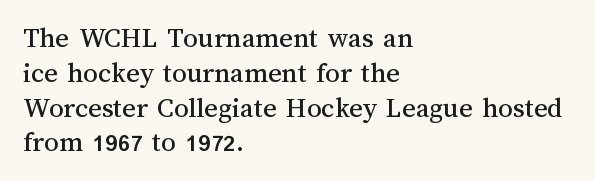
Q: Is the text italic (slanted)? A: No, it is upright.
Q: Is the text underlined? A: No.
Q: How is the paragraph aligned? A: Left-aligned.
Q: Is the spacing between letters normal or unusually wide? A: Normal.
Q: Width (condensed, normal, or wide)? A: Normal.
Q: Stroke contrast? A: Medium.
Q: x-height? A: Medium.
Q: Monospaced? A: No.
